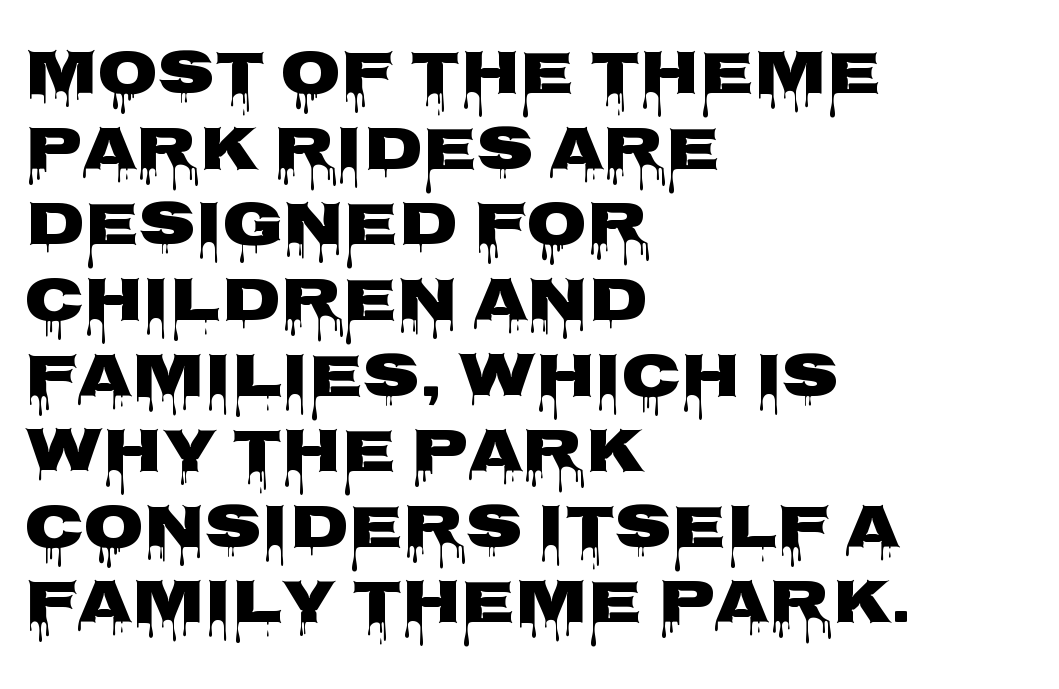
Q: Is the text italic (slanted)? A: No, it is upright.
Q: Is the typeface a serif or a sans-serif typeface? A: Sans-serif.
Q: Is the text underlined? A: No.
Q: How is the paragraph aligned? A: Left-aligned.
Q: Is the spacing between letters normal or unusually wide? A: Normal.
Q: Width (condensed, normal, or wide)? A: Wide.
Q: Stroke contrast? A: Low.
Q: x-height? A: Large.
Q: Monospaced? A: No.
